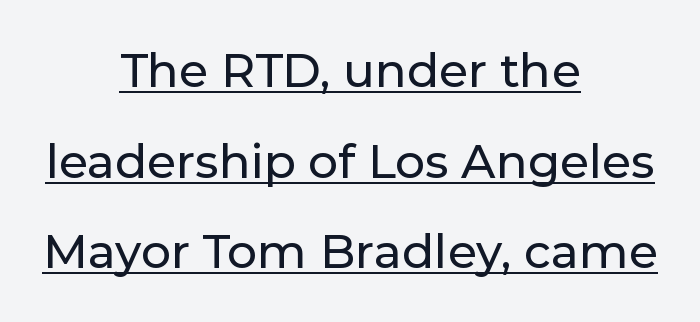
Widely set lines give the paragraph a tall, airy silhouette. How are the letters spaced? Ordinarily, with no added tracking. Ascenders rise straight up at ninety degrees. A typesetter would call this proportional, since set widths differ per character. Nothing sits at the stroke ends, so this counts as sans-serif. The passage is arranged like a title page — every line centered.
